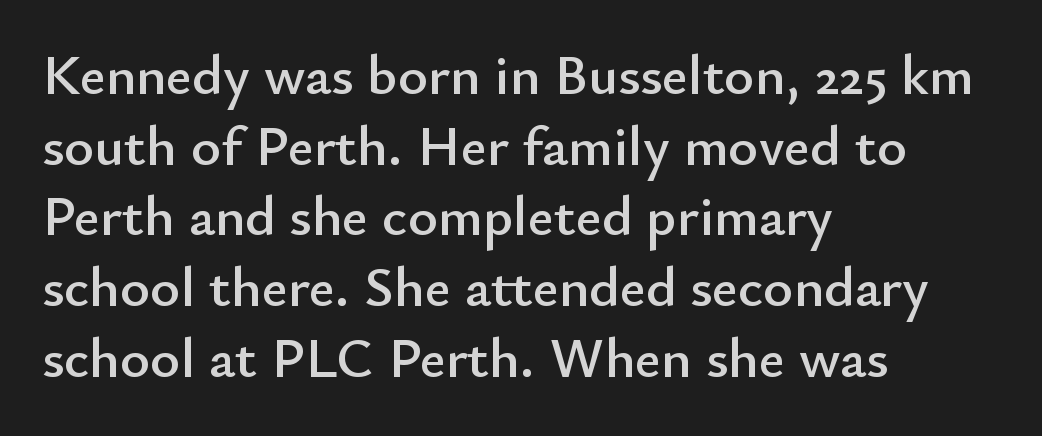
Q: Is the text italic (slanted)? A: No, it is upright.
Q: Is the typeface a serif or a sans-serif typeface? A: Sans-serif.
Q: Is the text underlined? A: No.
Q: How is the paragraph aligned? A: Left-aligned.
Q: Is the spacing between letters normal or unusually wide? A: Normal.
Q: Width (condensed, normal, or wide)? A: Normal.
Q: Stroke contrast? A: Low.
Q: x-height? A: Small.
Q: Monospaced? A: No.
